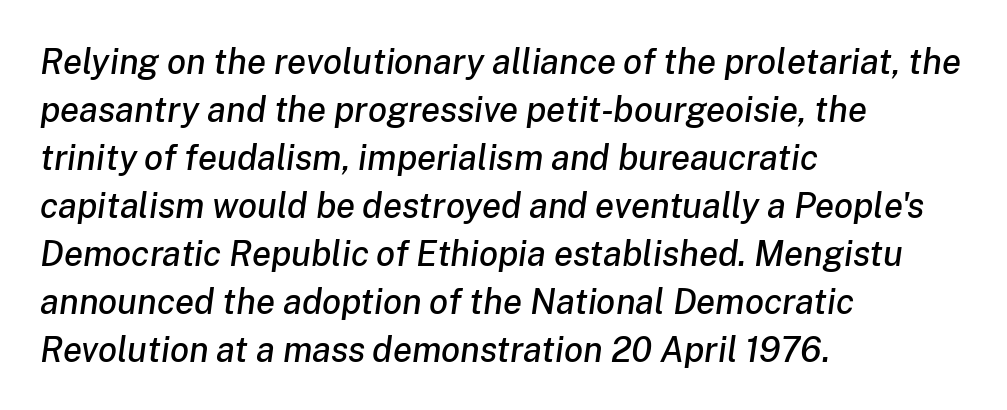
The face used here is proportionally spaced, like ordinary book or web type. Style check: oblique. Horizontal bands of white between lines are of average thickness. Notice how the passage keeps a crisp vertical edge on the left only.
